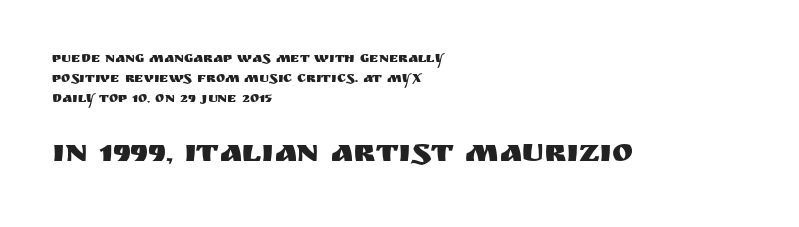
{"serif": "no", "italic": "no", "width": "normal", "stroke_contrast": "medium", "x_height": "large", "monospaced": "no", "underline": "no", "align": "left", "line_spacing": "normal", "line_spacing_ratio": 1.44, "letter_spacing": "normal", "letter_spacing_em": 0.0, "larger_block": "second", "size_ratio": 2.29, "glyph_px": 32}
